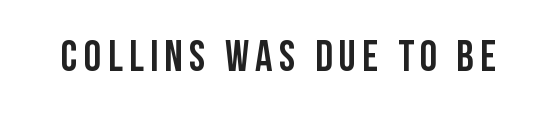
The image shows 43 px condensed sans-serif type, upright; set not underlined; low stroke contrast and a large x-height.
